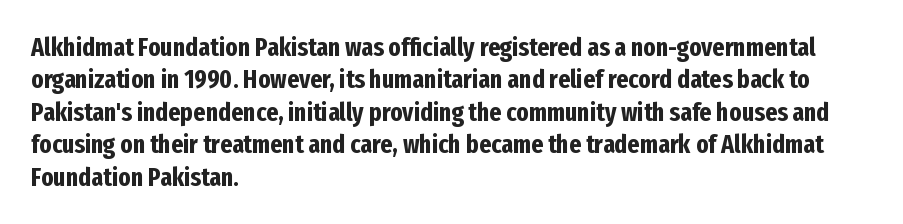
Q: Is the text bold? A: Yes.
Q: Is the text italic (slanted)? A: No, it is upright.
Q: Is the text underlined? A: No.
Q: How is the paragraph aligned? A: Left-aligned.
Q: Is the spacing between letters normal or unusually wide? A: Normal.
Q: Is the spacing between lines tight, normal or loose? A: Normal.
